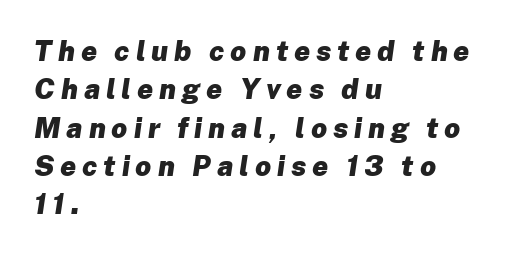
The passage shown has open, widely tracked lettering throughout. Think of a printed novel: that variable character pitch is what you see here. The text carries the slant typical of an italic or oblique font. How heavy is the stroke? Heavy — this is a bold.
